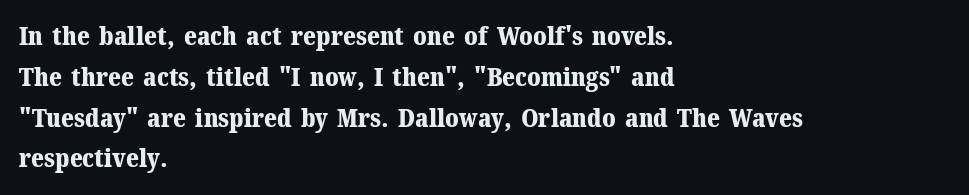
Q: Is the text bold? A: Yes.
Q: Is the text italic (slanted)? A: No, it is upright.
Q: Is the text underlined? A: No.
Q: How is the paragraph aligned? A: Left-aligned.
Q: Is the spacing between letters normal or unusually wide? A: Normal.
Q: Is the spacing between lines tight, normal or loose? A: Normal.
